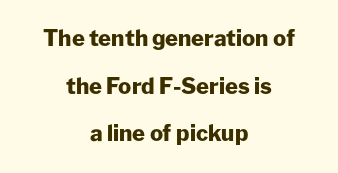
Q: Is the text bold? A: Yes.
Q: Is the text italic (slanted)? A: No, it is upright.
Q: Is the text underlined? A: No.
Q: How is the paragraph aligned? A: Centered.
Q: Is the spacing between letters normal or unusually wide? A: Normal.
Q: Is the spacing between lines tight, normal or loose? A: Loose.
